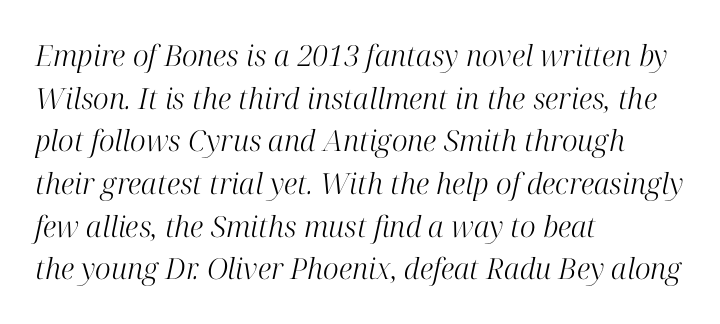
The image shows 29 px light serif type, italic (leaning right); set left-aligned, normal line spacing (1.47x), normal letter spacing, not underlined; high stroke contrast and a medium x-height.
